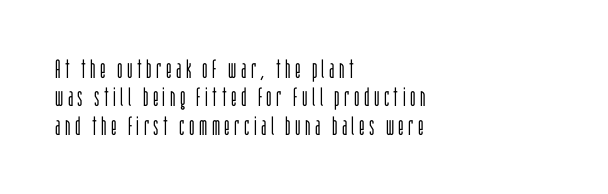
Q: Is the text bold? A: No.
Q: Is the text italic (slanted)? A: No, it is upright.
Q: Is the text underlined? A: No.
Q: How is the paragraph aligned? A: Left-aligned.
Q: Is the spacing between lines tight, normal or loose? A: Tight.
